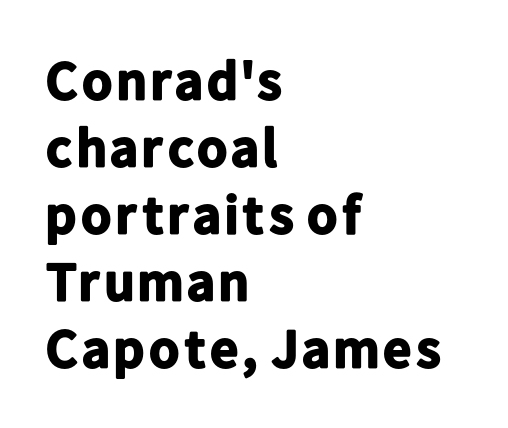
The image shows 55 px bold sans-serif type, upright; set left-aligned, line spacing 1.22x, normal letter spacing, not underlined; low stroke contrast and a medium x-height.
